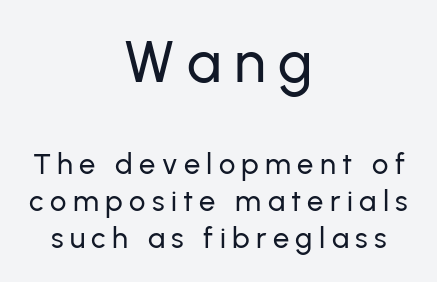
{"serif": "no", "italic": "no", "width": "normal", "stroke_contrast": "low", "x_height": "medium", "monospaced": "no", "underline": "no", "align": "center", "line_spacing": "normal", "line_spacing_ratio": 1.27, "letter_spacing": "wide", "letter_spacing_em": 0.22, "larger_block": "first", "size_ratio": 2.0, "glyph_px": 58}
